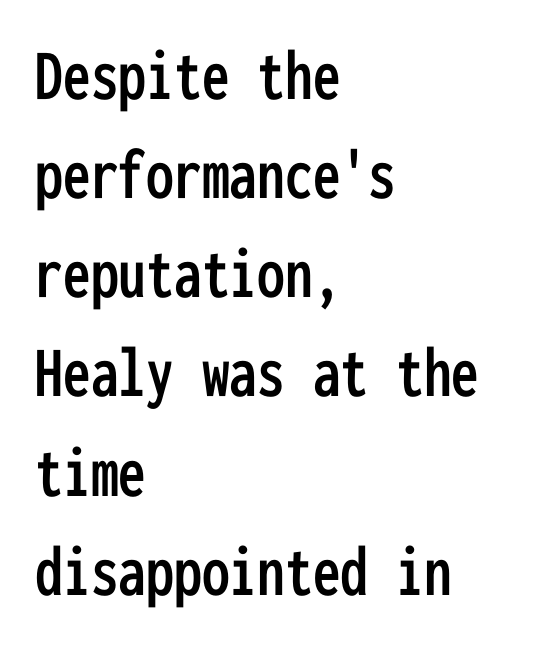
{"serif": "no", "italic": "no", "width": "condensed", "stroke_contrast": "low", "x_height": "medium", "monospaced": "yes", "underline": "no", "align": "left", "line_spacing": "normal", "line_spacing_ratio": 1.34, "letter_spacing": "normal", "letter_spacing_em": 0.0, "glyph_px": 74}
